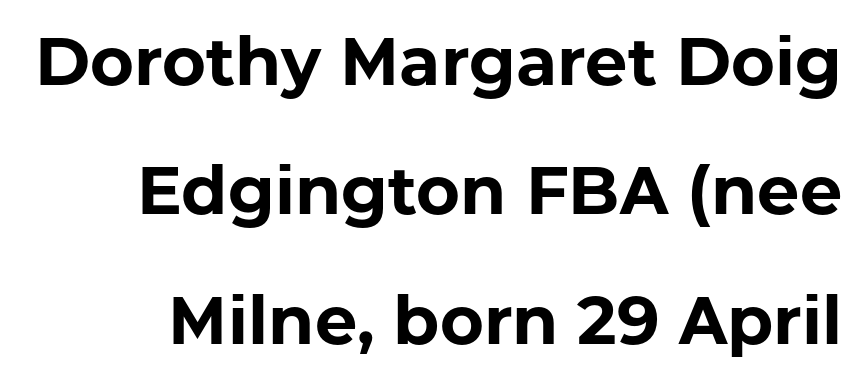
The image shows 67 px bold sans-serif type, upright; set loose line spacing (1.93x), normal letter spacing, not underlined; low stroke contrast and a medium x-height.
